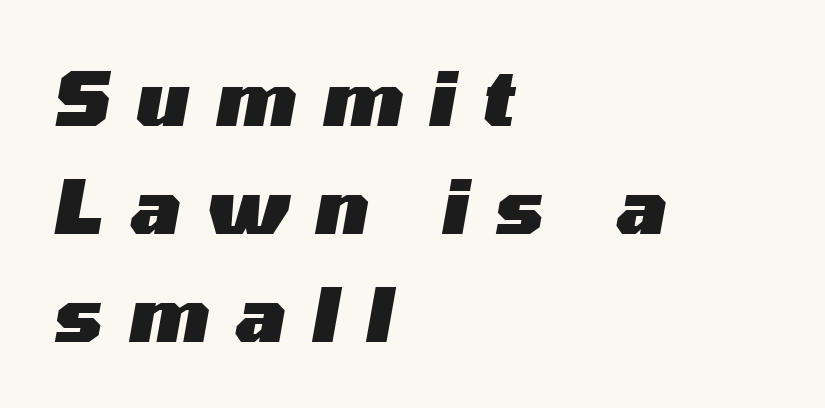
Beneath every word, the page is bare. Line spacing here is normal. Letter spacing: wide. The lettering tilts uniformly, giving the passage an italic look. Each letter keeps its own natural width here, so spacing adapts to shape. The rag falls on the right side of this text block.
